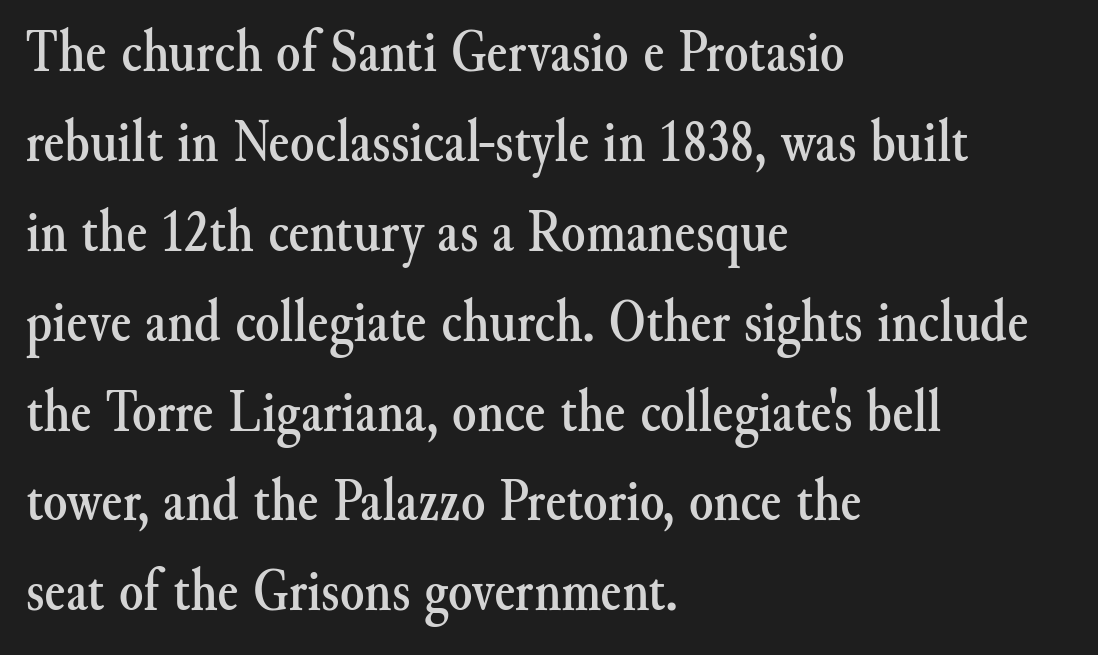
Q: Is the text italic (slanted)? A: No, it is upright.
Q: Is the typeface a serif or a sans-serif typeface? A: Serif.
Q: Is the text underlined? A: No.
Q: How is the paragraph aligned? A: Left-aligned.
Q: Is the spacing between letters normal or unusually wide? A: Normal.
Q: Is the spacing between lines tight, normal or loose? A: Normal.
Q: Width (condensed, normal, or wide)? A: Normal.
Q: Stroke contrast? A: Medium.
Q: x-height? A: Small.
Q: Monospaced? A: No.
